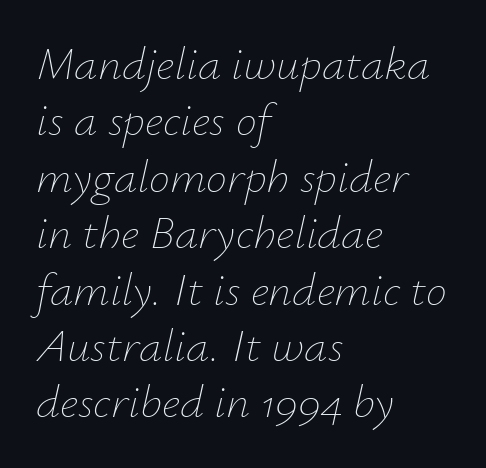
The image shows 47 px thin type, italic (leaning right); set left-aligned, line spacing 1.2x, normal letter spacing, not underlined; low stroke contrast and a small x-height.
